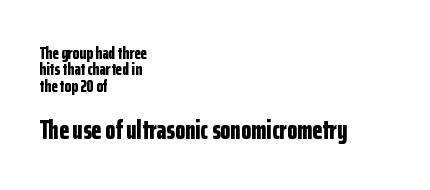
The image shows 26 px bold type, upright; set left-aligned, tight line spacing (0.96x), normal letter spacing, not underlined; the second (bottom) block is 1.53x larger.
